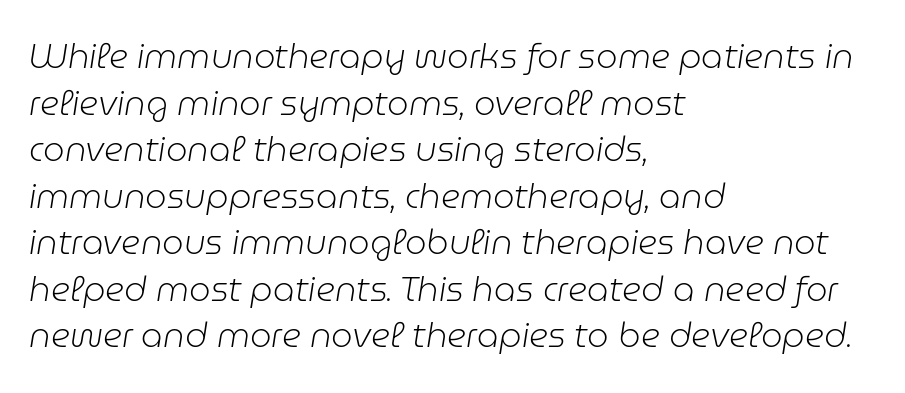
The image shows 34 px light type, italic (leaning right); set left-aligned, normal line spacing (1.37x), normal letter spacing, not underlined; low stroke contrast and a medium x-height.
